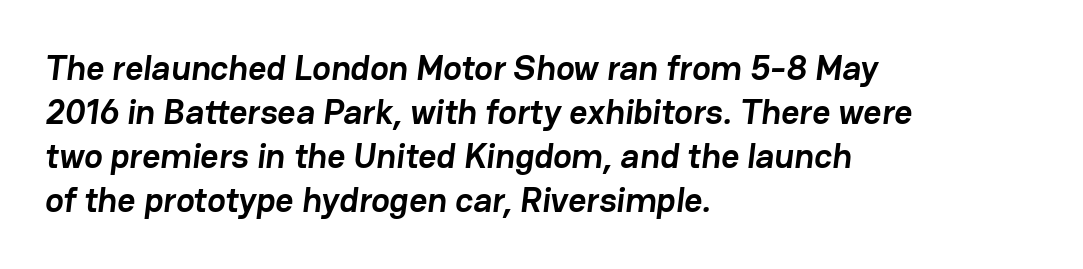
The image shows 35 px semibold sans-serif type; set left-aligned, normal line spacing (1.26x), normal letter spacing, not underlined; low stroke contrast and a medium x-height.
